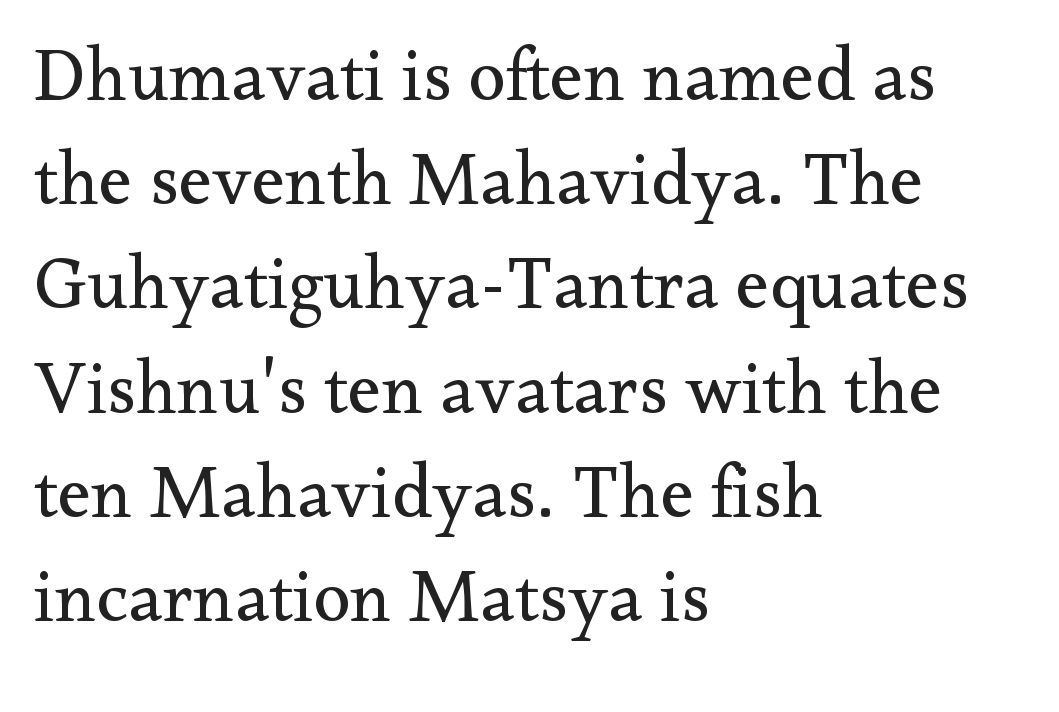
Q: Is the text bold? A: No.
Q: Is the text italic (slanted)? A: No, it is upright.
Q: Is the typeface a serif or a sans-serif typeface? A: Serif.
Q: Is the text underlined? A: No.
Q: How is the paragraph aligned? A: Left-aligned.
Q: Is the spacing between letters normal or unusually wide? A: Normal.
Q: Is the spacing between lines tight, normal or loose? A: Normal.
Q: Width (condensed, normal, or wide)? A: Normal.
Q: Stroke contrast? A: Medium.
Q: x-height? A: Small.
Q: Monospaced? A: No.
